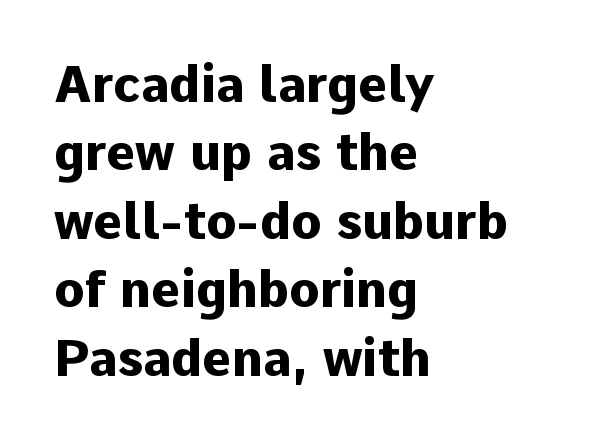
The image shows 50 px heavy sans-serif type, upright; set left-aligned, normal line spacing (1.37x), normal letter spacing, not underlined; low stroke contrast and a medium x-height.
